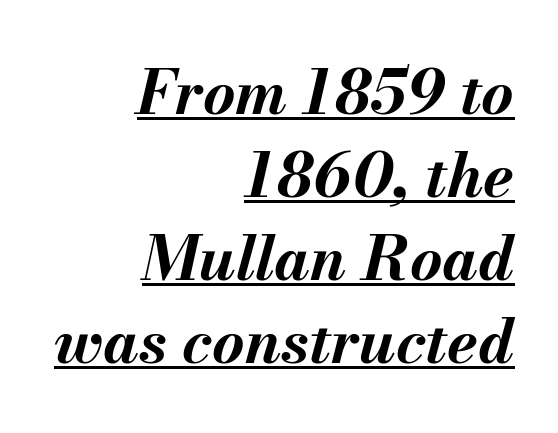
{"italic": "yes", "lean": "right", "slant_degrees": 13, "bold": "yes", "weight": "bold", "width": "normal", "stroke_contrast": "medium", "x_height": "small", "monospaced": "no", "underline": "yes", "align": "right", "line_spacing": "normal", "line_spacing_ratio": 1.34, "letter_spacing": "normal", "letter_spacing_em": 0.0, "glyph_px": 62}
